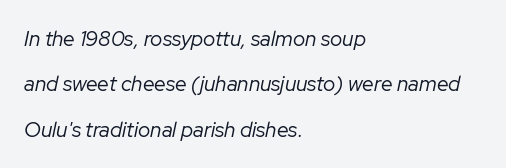
{"italic": "yes", "lean": "right", "slant_degrees": 12, "bold": "no", "underline": "no", "align": "left", "line_spacing": "loose", "line_spacing_ratio": 2.16, "letter_spacing": "normal", "letter_spacing_em": 0.0, "glyph_px": 21}
